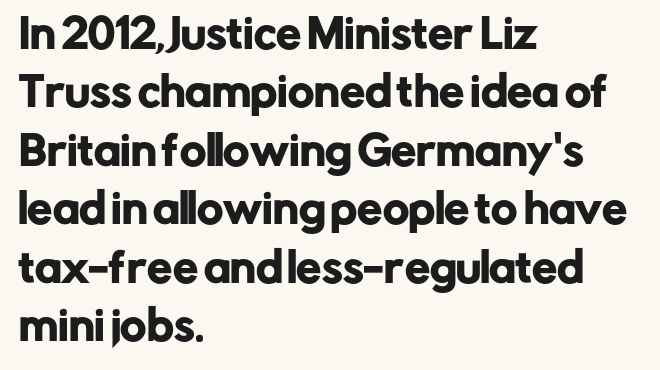
Decoration check: the copy has no underline. The specimen reads as upright at a glance. These lines are composed in type without serifs. A typesetter would call this zero additional tracking. Notice how descenders clear the ascenders below comfortably — that's standard leading. Compared with a centered layout, this one pins lines to the left instead.
